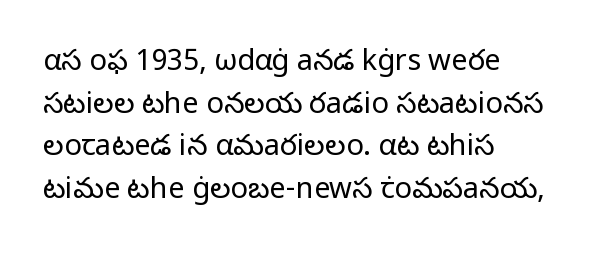
Q: Is the text bold? A: No.
Q: Is the text italic (slanted)? A: No, it is upright.
Q: Is the typeface a serif or a sans-serif typeface? A: Sans-serif.
Q: Is the text underlined? A: No.
Q: How is the paragraph aligned? A: Left-aligned.
Q: Is the spacing between letters normal or unusually wide? A: Normal.
Q: Is the spacing between lines tight, normal or loose? A: Normal.
Q: Width (condensed, normal, or wide)? A: Normal.
Q: Stroke contrast? A: Low.
Q: x-height? A: Medium.
Q: Monospaced? A: No.
